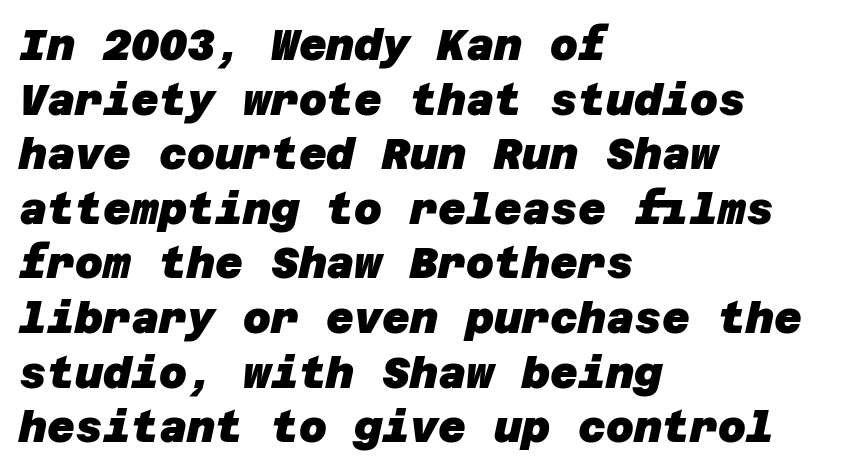
The image shows 43 px heavy sans-serif type; set left-aligned, normal line spacing (1.27x), normal letter spacing, not underlined; low stroke contrast and a large x-height.
